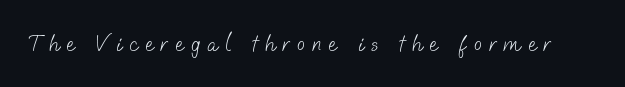
{"bold": "no", "underline": "no", "letter_spacing": "wide", "letter_spacing_em": 0.32, "glyph_px": 23}
